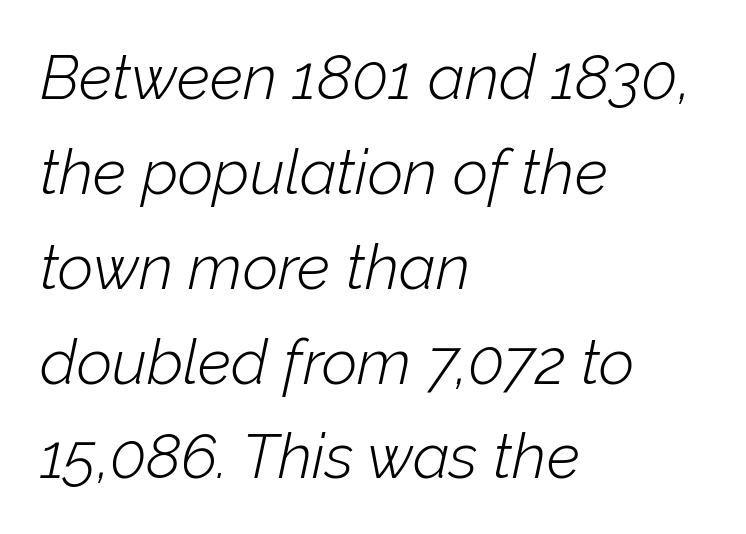
{"italic": "yes", "lean": "right", "slant_degrees": 12, "bold": "no", "weight": "light", "width": "normal", "stroke_contrast": "low", "x_height": "medium", "monospaced": "no", "underline": "no", "align": "left", "line_spacing": "normal", "line_spacing_ratio": 1.53, "letter_spacing": "normal", "letter_spacing_em": 0.0, "glyph_px": 62}
